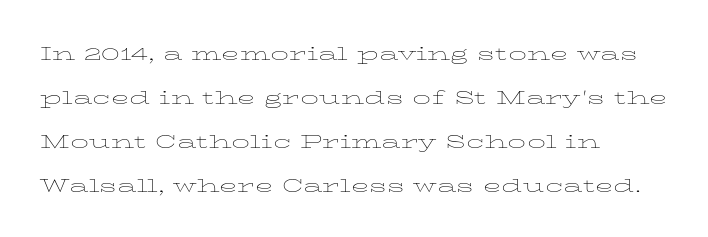
Q: Is the text bold? A: No.
Q: Is the text italic (slanted)? A: No, it is upright.
Q: Is the text underlined? A: No.
Q: How is the paragraph aligned? A: Left-aligned.
Q: Is the spacing between letters normal or unusually wide? A: Normal.
